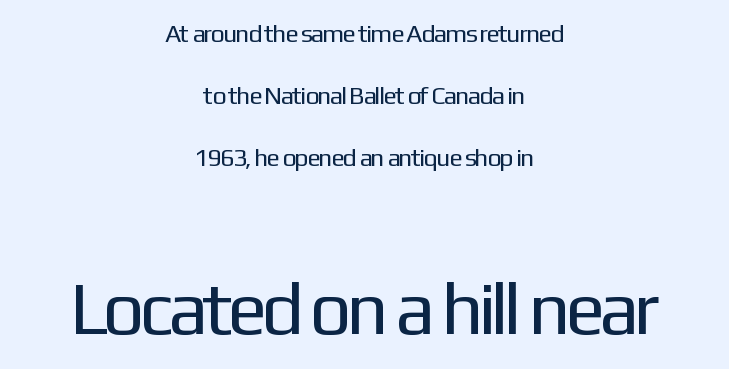
Q: Is the text bold? A: No.
Q: Is the text italic (slanted)? A: No, it is upright.
Q: Is the typeface a serif or a sans-serif typeface? A: Sans-serif.
Q: Is the text underlined? A: No.
Q: How is the paragraph aligned? A: Centered.
Q: Is the spacing between letters normal or unusually wide? A: Normal.
Q: Is the spacing between lines tight, normal or loose? A: Loose.
Q: Which block of text is set in a larger size, the first (top) or the second (bottom)? A: The second (bottom) one.
Q: Width (condensed, normal, or wide)? A: Normal.
Q: Stroke contrast? A: Low.
Q: x-height? A: Medium.
Q: Monospaced? A: No.
